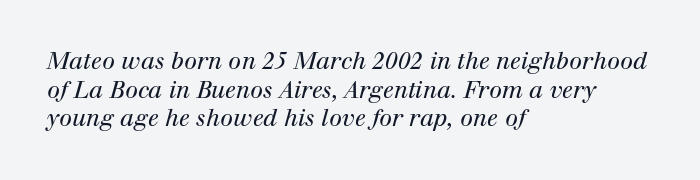
The ragged edge is on the right, which tells us the setting is flush left. Honestly, the letter spacing is just normal — you wouldn't notice it. The lettering tilts uniformly, giving the passage an italic look. A quiet, ordinary-to-light weight characterises the typeface. Anything drawn beneath the words? Only blank space.
